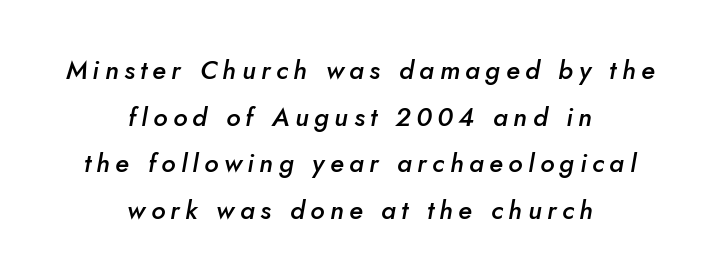
The passage shown has open, widely tracked lettering throughout. The strokes are fattened partway — semibold, not bold. Layout note: lines centered. Would a proofreader flag this as italicized? Yes. Rule under the text: the space is simply empty.
